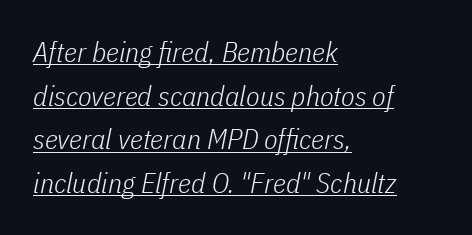
This sample has the flowing, uneven cadence of proportional lettering. These characters rest on top of a visible drawn line. Tracking here is standard; glyphs follow each other at the usual distance. These lines are set flush left with a ragged right edge. Vertical stems look standard width or narrower in stroke.
